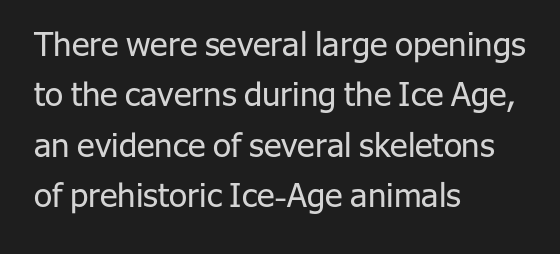
Each line starts at the same left margin while the right side varies. The type sits square on the baseline with zero lean. The face used here is rendered with its standard letterfit. The cut favours lightness, reaching ordinary text weight at its darkest. The specimen omits any rule beneath the text block's lines.
